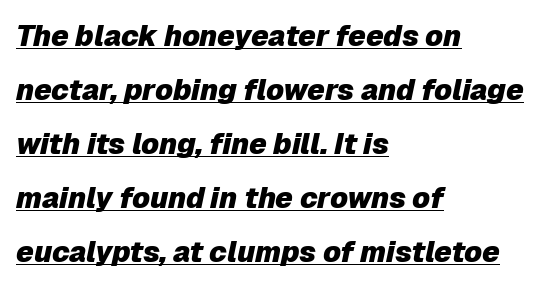
Alignment: flush left. Notice how the stems are inclined rather than vertical — that's the hallmark of italics. Students, observe the line beneath the letters — that is underlining. Spacing between characters is what you'd get straight out of the box. Do the characters align in a grid? No, the font is proportional. In terms of weight, the rendering is a true, heavy bold.
